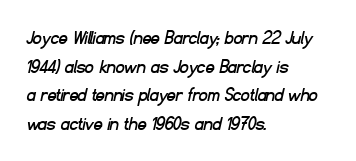
Q: Is the text underlined? A: No.
Q: How is the paragraph aligned? A: Left-aligned.
Q: Is the spacing between letters normal or unusually wide? A: Normal.
Q: Is the spacing between lines tight, normal or loose? A: Normal.
